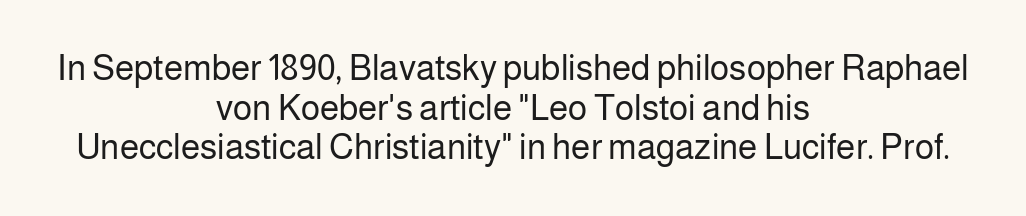
Q: Is the text bold? A: No.
Q: Is the text italic (slanted)? A: No, it is upright.
Q: Is the typeface a serif or a sans-serif typeface? A: Sans-serif.
Q: Is the text underlined? A: No.
Q: How is the paragraph aligned? A: Centered.
Q: Is the spacing between letters normal or unusually wide? A: Normal.
Q: Is the spacing between lines tight, normal or loose? A: Tight.
Q: Width (condensed, normal, or wide)? A: Normal.
Q: Stroke contrast? A: Low.
Q: x-height? A: Medium.
Q: Monospaced? A: No.
